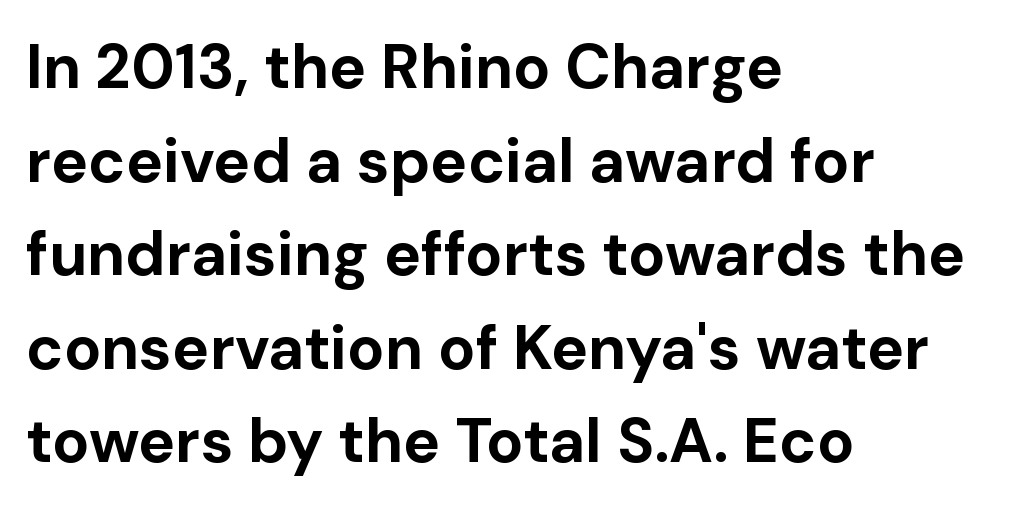
The image shows 62 px bold sans-serif type, upright; set left-aligned, normal line spacing (1.51x), normal letter spacing, not underlined; low stroke contrast and a medium x-height.
